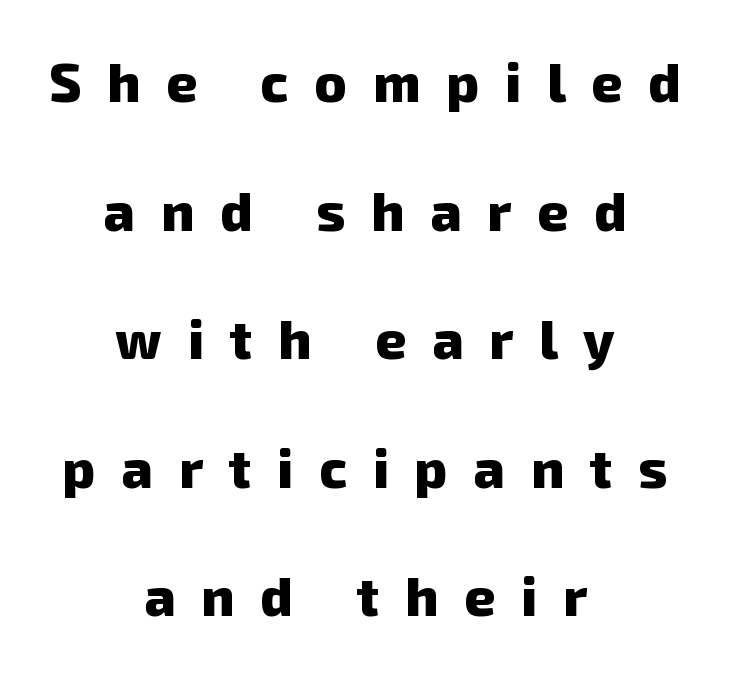
Q: Is the text bold? A: Yes.
Q: Is the typeface a serif or a sans-serif typeface? A: Sans-serif.
Q: Is the text underlined? A: No.
Q: How is the paragraph aligned? A: Centered.
Q: Is the spacing between letters normal or unusually wide? A: Unusually wide.
Q: Is the spacing between lines tight, normal or loose? A: Loose.
Q: Width (condensed, normal, or wide)? A: Normal.
Q: Stroke contrast? A: Low.
Q: x-height? A: Medium.
Q: Monospaced? A: No.
